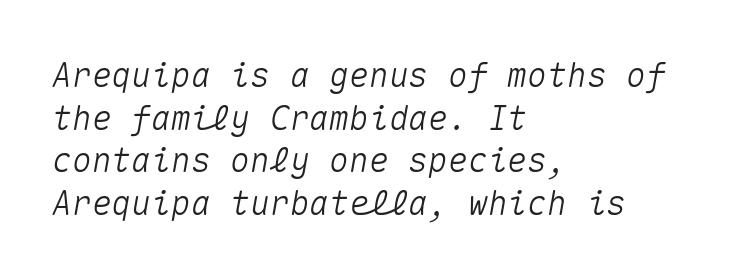
The image shows 33 px text type, italic (leaning right), monospaced; set left-aligned, normal line spacing (1.29x), normal letter spacing, not underlined; medium stroke contrast and a medium x-height.
